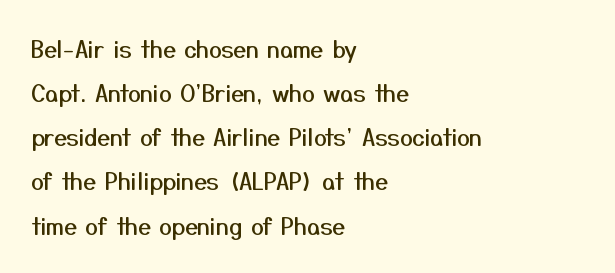
Q: Is the text italic (slanted)? A: No, it is upright.
Q: Is the text underlined? A: No.
Q: How is the paragraph aligned? A: Left-aligned.
Q: Is the spacing between letters normal or unusually wide? A: Normal.
Q: Is the spacing between lines tight, normal or loose? A: Loose.
